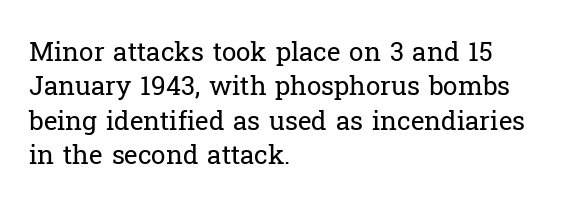
{"italic": "no", "bold": "no", "underline": "no", "align": "left", "line_spacing": "normal", "line_spacing_ratio": 1.32, "letter_spacing": "normal", "letter_spacing_em": 0.0, "glyph_px": 26}
